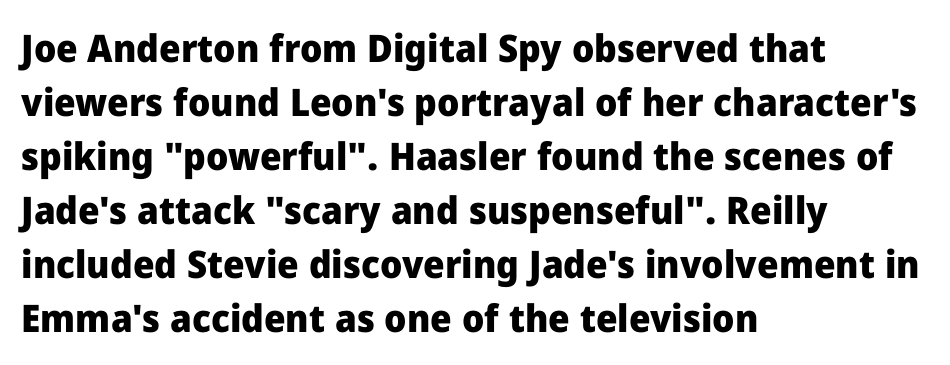
The image shows 38 px heavy sans-serif type, upright; set left-aligned, normal line spacing (1.42x), normal letter spacing, not underlined; low stroke contrast and a medium x-height.
